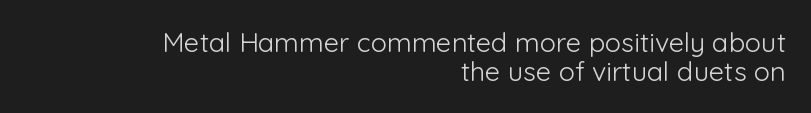
Where is the straight margin? On the right. Glyph-to-glyph distance matches everyday printed text. Line spacing here is tight. No heavy texture on the line: the type isn't bold. Nobody drew a line under any word here. Posture: upright roman.
